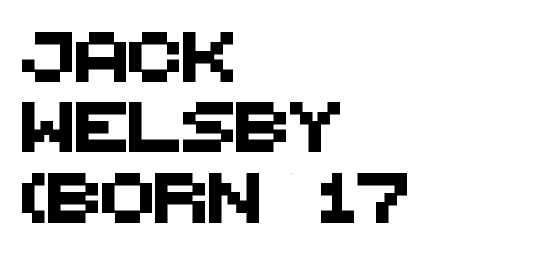
{"serif": "no", "width": "normal", "stroke_contrast": "medium", "x_height": "large", "monospaced": "no", "underline": "no", "align": "left", "line_spacing": "normal", "line_spacing_ratio": 1.41, "letter_spacing": "normal", "letter_spacing_em": 0.0, "glyph_px": 50}
